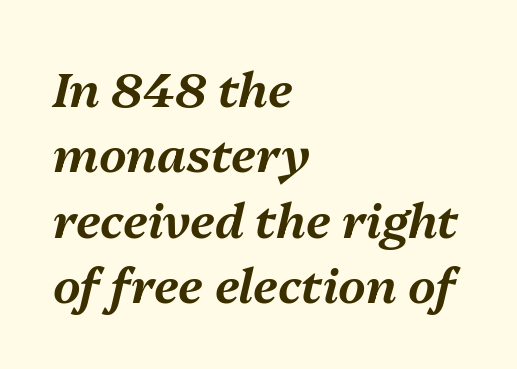
The image shows 48 px text type, italic (leaning right); set left-aligned, normal line spacing (1.36x), normal letter spacing, not underlined; medium stroke contrast and a medium x-height.
